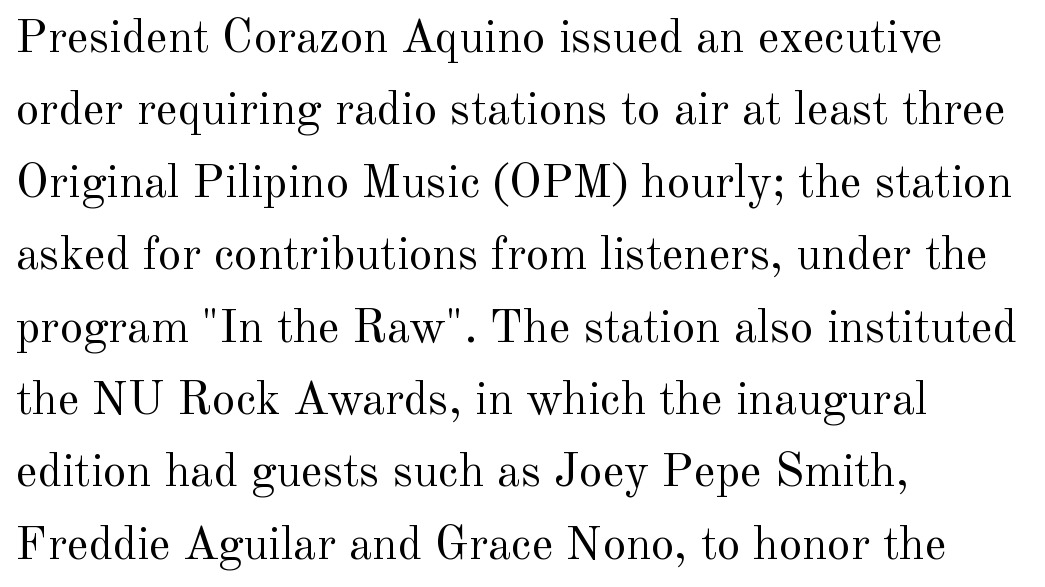
{"serif": "yes", "italic": "no", "bold": "no", "weight": "regular", "width": "normal", "x_height": "small", "monospaced": "no", "underline": "no", "align": "left", "line_spacing": "normal", "line_spacing_ratio": 1.54, "letter_spacing": "normal", "letter_spacing_em": 0.0, "glyph_px": 47}
